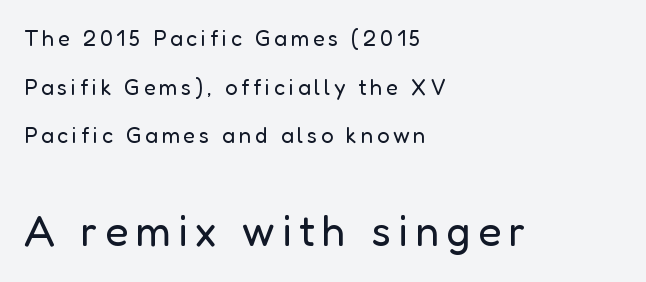
Q: Is the text bold? A: No.
Q: Is the text italic (slanted)? A: No, it is upright.
Q: Is the typeface a serif or a sans-serif typeface? A: Sans-serif.
Q: Is the text underlined? A: No.
Q: How is the paragraph aligned? A: Left-aligned.
Q: Is the spacing between lines tight, normal or loose? A: Loose.
Q: Which block of text is set in a larger size, the first (top) or the second (bottom)? A: The second (bottom) one.
Q: Width (condensed, normal, or wide)? A: Normal.
Q: Stroke contrast? A: Low.
Q: x-height? A: Medium.
Q: Monospaced? A: No.
